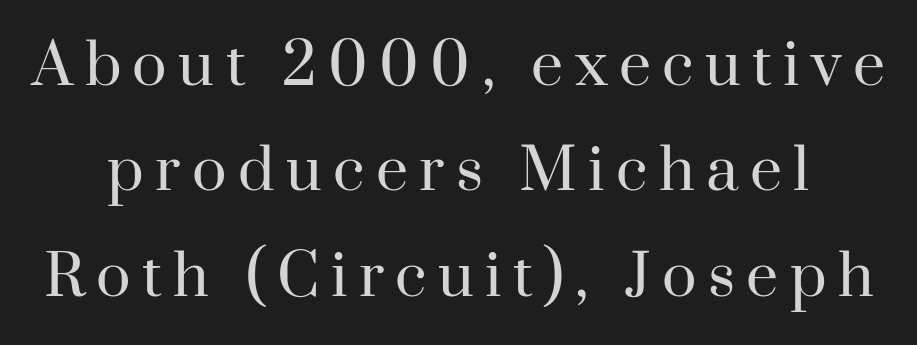
The image shows 57 px regular-weight serif type, upright; set line spacing 1.85x, unusually wide letter spacing (+0.2 em), not underlined; high stroke contrast and a small x-height.
